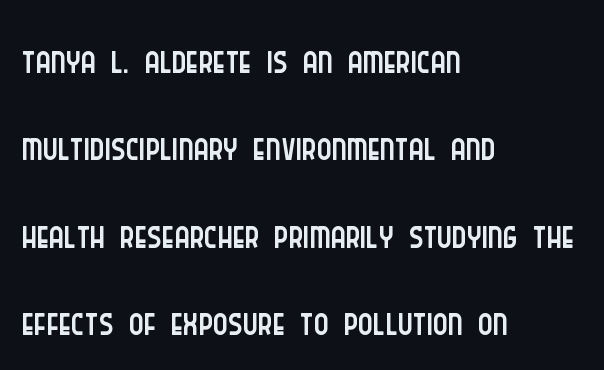
Q: Is the text bold? A: No.
Q: Is the text italic (slanted)? A: No, it is upright.
Q: Is the typeface a serif or a sans-serif typeface? A: Sans-serif.
Q: Is the text underlined? A: No.
Q: How is the paragraph aligned? A: Left-aligned.
Q: Is the spacing between letters normal or unusually wide? A: Normal.
Q: Is the spacing between lines tight, normal or loose? A: Normal.
Q: Width (condensed, normal, or wide)? A: Condensed.
Q: Stroke contrast? A: Low.
Q: x-height? A: Large.
Q: Monospaced? A: No.
